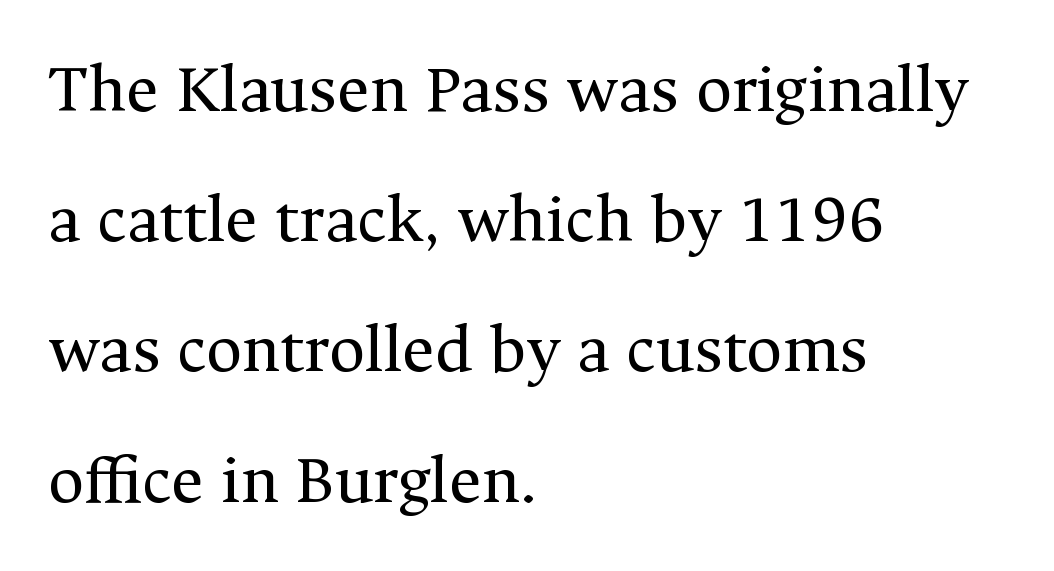
Notice how the stems are strictly vertical — no italics here. You could not count columns in this text — the font is proportionally spaced. The gaps between neighbouring characters are ordinary and unremarkable. The typeface has the unassuming heft of standard copy or less.
